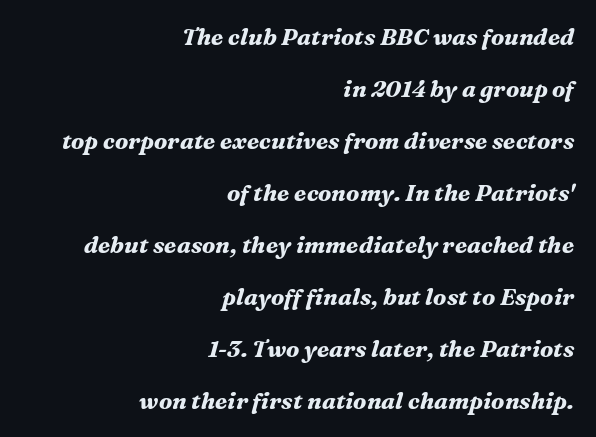
Each word holds together tightly as a unit, with standard inter-letter gaps. These lines stack with their right ends in a neat column. The passage shown is not underscored anywhere. Slant detected: the letters are inclined. Compared with typical paragraphs, the rows here are farther apart. The characters look thick and weighty, a clear bold.
